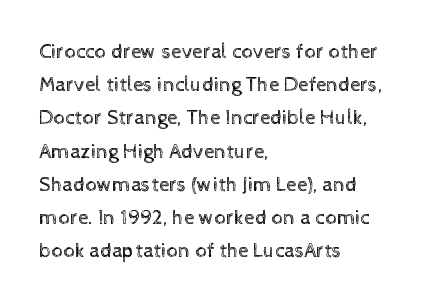
{"italic": "no", "bold": "no", "underline": "no", "align": "left", "line_spacing": "normal", "line_spacing_ratio": 1.58, "letter_spacing": "normal", "letter_spacing_em": 0.0, "glyph_px": 21}
